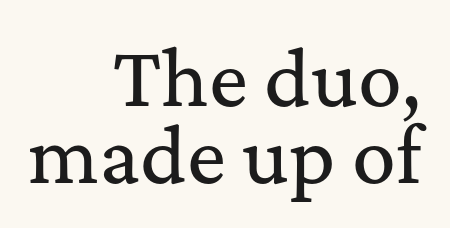
Q: Is the text italic (slanted)? A: No, it is upright.
Q: Is the typeface a serif or a sans-serif typeface? A: Serif.
Q: Is the text underlined? A: No.
Q: How is the paragraph aligned? A: Right-aligned.
Q: Is the spacing between letters normal or unusually wide? A: Normal.
Q: Is the spacing between lines tight, normal or loose? A: Tight.
Q: Width (condensed, normal, or wide)? A: Normal.
Q: Stroke contrast? A: Medium.
Q: x-height? A: Medium.
Q: Monospaced? A: No.
